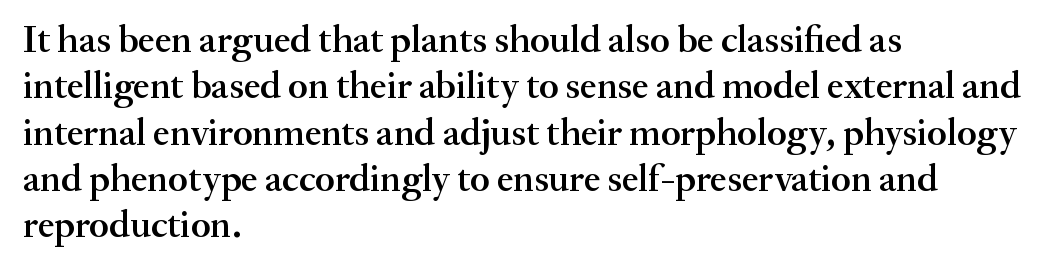
Ascenders rise straight up at ninety degrees. The compositor pushed each line to the left boundary. Varying glyph widths throughout — classic text-font behaviour. Underlining? Definitely not there. Are there feet on the stems? There are — it's a serif. Honestly, the letter spacing is just normal — you wouldn't notice it.
